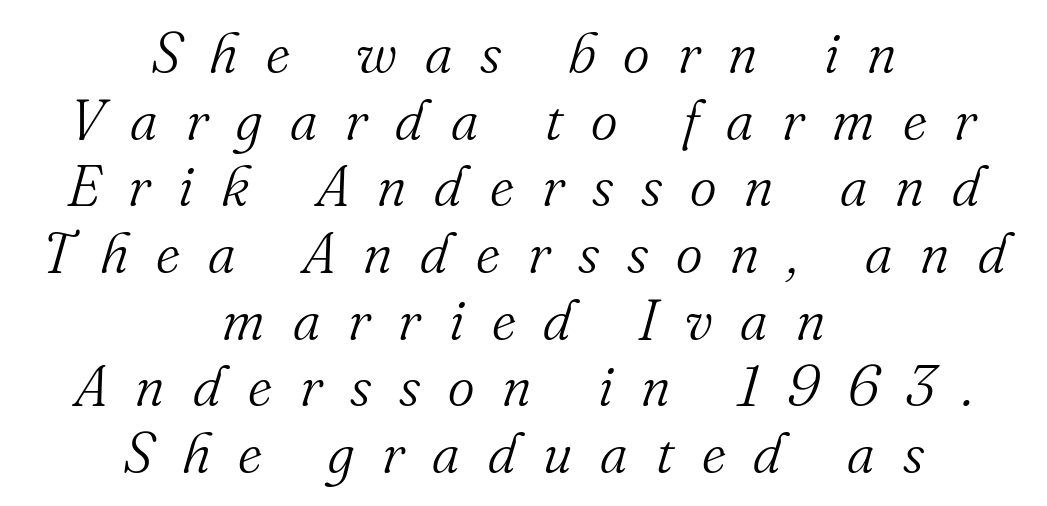
Q: Is the text bold? A: No.
Q: Is the text italic (slanted)? A: Yes, it leans right by about 16 degrees.
Q: Is the typeface a serif or a sans-serif typeface? A: Serif.
Q: Is the text underlined? A: No.
Q: How is the paragraph aligned? A: Centered.
Q: Is the spacing between letters normal or unusually wide? A: Unusually wide.
Q: Width (condensed, normal, or wide)? A: Normal.
Q: Stroke contrast? A: Medium.
Q: x-height? A: Small.
Q: Monospaced? A: No.
